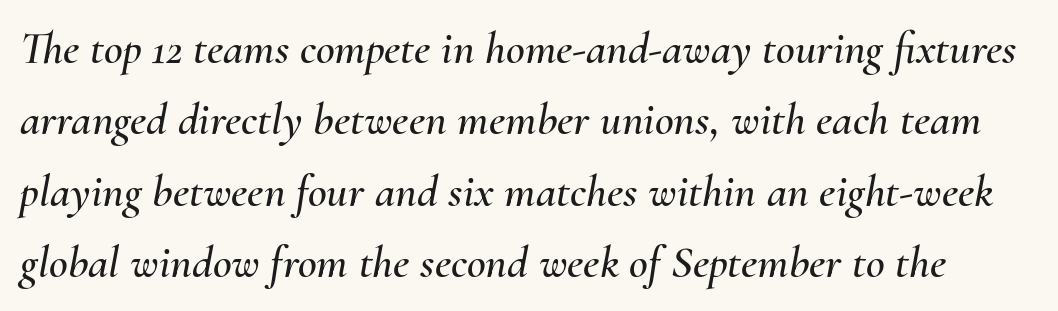
{"italic": "yes", "lean": "right", "slant_degrees": 10, "width": "normal", "stroke_contrast": "medium", "x_height": "small", "monospaced": "no", "underline": "no", "line_spacing": "normal", "line_spacing_ratio": 1.55, "letter_spacing": "normal", "letter_spacing_em": 0.0, "glyph_px": 46}
